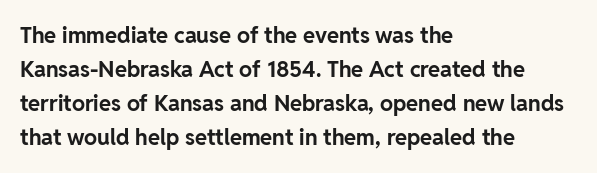
Underline: absent. Default kerning and tracking; the words read as compact shapes. Successive baselines arrive at the customary interval. You can tell it's not italic because the verticals are truly vertical. One-word summary of the alignment: left. These lines carry a lot of weight — the face is fully bold.
